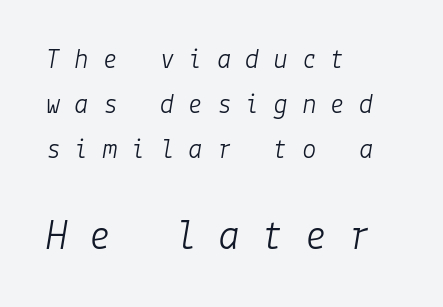
On a weight scale, this lands at 450 or below. The line-height multiplier appears to be the usual default. The words here are not underlined. Is the lower block the larger one? Yes — the lower block carries the bigger type. In terms of posture, this sample is oblique.
